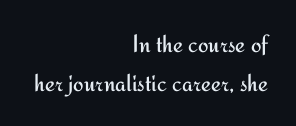
The image shows 25 px text type, upright; set right-aligned, normal line spacing (1.55x), normal letter spacing, not underlined.
